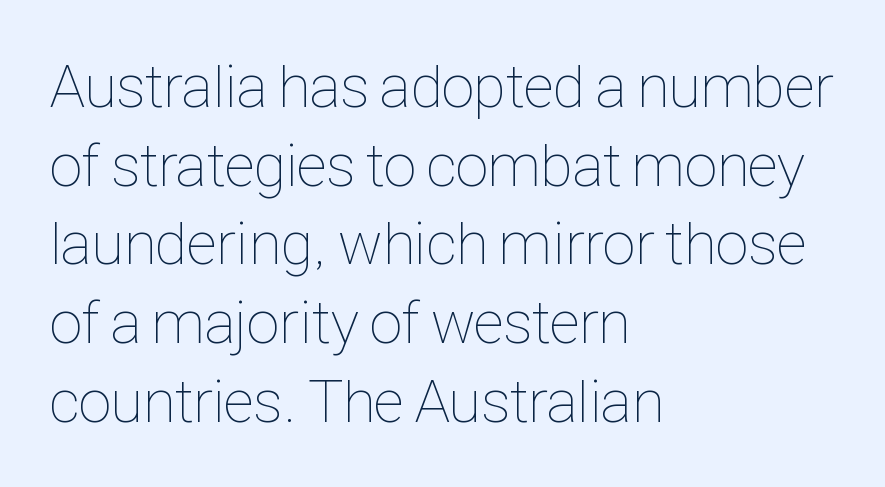
Q: Is the text bold? A: No.
Q: Is the text italic (slanted)? A: No, it is upright.
Q: Is the text underlined? A: No.
Q: How is the paragraph aligned? A: Left-aligned.
Q: Is the spacing between letters normal or unusually wide? A: Normal.
Q: Is the spacing between lines tight, normal or loose? A: Normal.
Q: Width (condensed, normal, or wide)? A: Condensed.
Q: Stroke contrast? A: Low.
Q: x-height? A: Medium.
Q: Monospaced? A: No.
